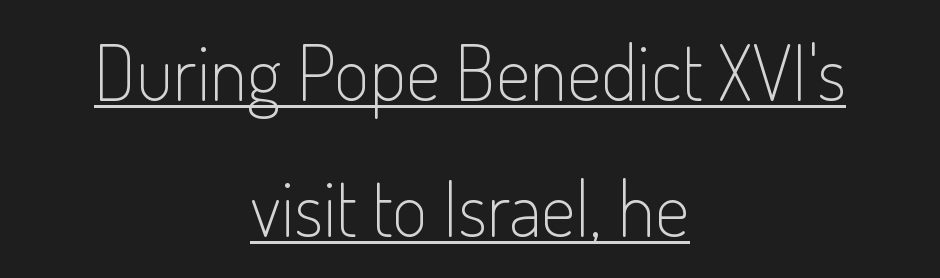
Q: Is the text bold? A: No.
Q: Is the text italic (slanted)? A: No, it is upright.
Q: Is the typeface a serif or a sans-serif typeface? A: Sans-serif.
Q: Is the text underlined? A: Yes.
Q: How is the paragraph aligned? A: Centered.
Q: Is the spacing between letters normal or unusually wide? A: Normal.
Q: Width (condensed, normal, or wide)? A: Condensed.
Q: Stroke contrast? A: Low.
Q: x-height? A: Small.
Q: Monospaced? A: No.
